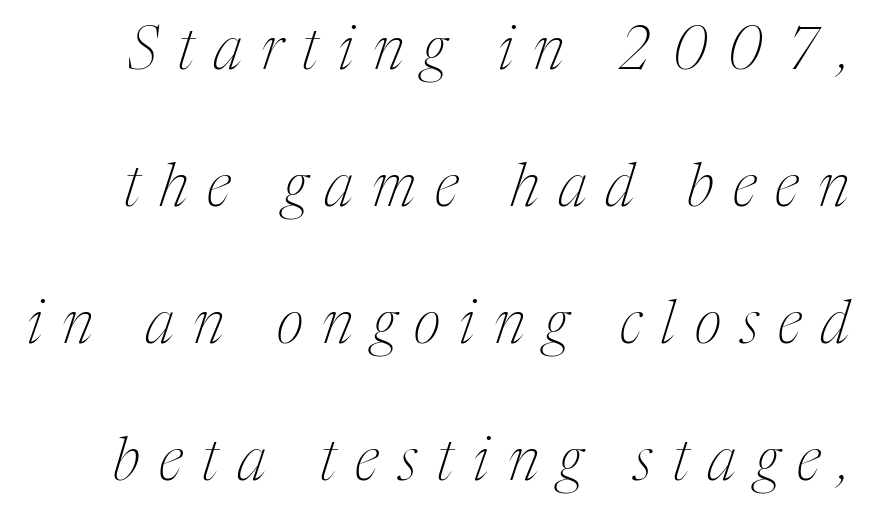
This reads as an unemphasized weight, regular at the heaviest. The type is letterspaced generously, with wide tracking. Summary of vertical rhythm: relaxed, with wide interline spacing. Bare-footed words on every line. Characters are canted at an angle relative to the baseline's perpendicular. These lines are rendered in a variable-pitch font.
